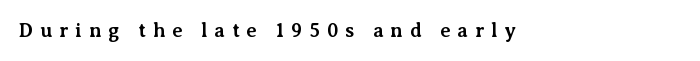
Q: Is the text bold? A: Yes.
Q: Is the text italic (slanted)? A: No, it is upright.
Q: Is the text underlined? A: No.
Q: Is the spacing between letters normal or unusually wide? A: Unusually wide.
